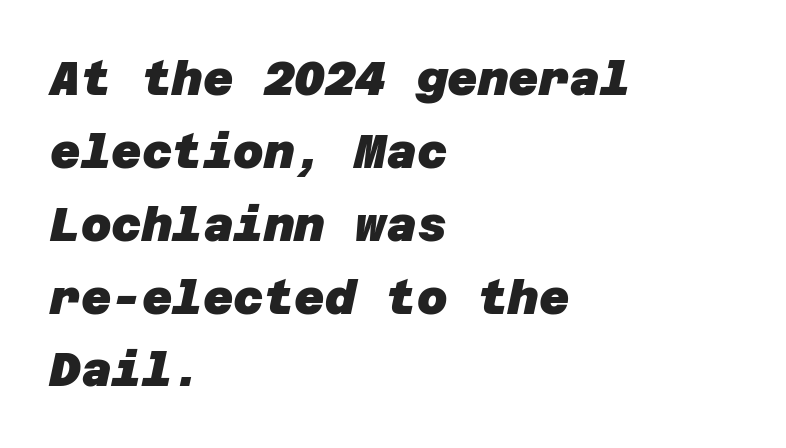
Q: Is the text bold? A: Yes.
Q: Is the typeface a serif or a sans-serif typeface? A: Sans-serif.
Q: Is the text underlined? A: No.
Q: How is the paragraph aligned? A: Left-aligned.
Q: Is the spacing between letters normal or unusually wide? A: Normal.
Q: Is the spacing between lines tight, normal or loose? A: Normal.
Q: Width (condensed, normal, or wide)? A: Normal.
Q: Stroke contrast? A: Low.
Q: x-height? A: Large.
